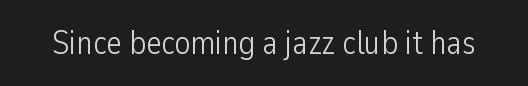
Q: Is the text bold? A: No.
Q: Is the text italic (slanted)? A: No, it is upright.
Q: Is the typeface a serif or a sans-serif typeface? A: Sans-serif.
Q: Is the text underlined? A: No.
Q: Is the spacing between letters normal or unusually wide? A: Normal.
Q: Width (condensed, normal, or wide)? A: Condensed.
Q: Stroke contrast? A: Low.
Q: x-height? A: Medium.
Q: Monospaced? A: No.
